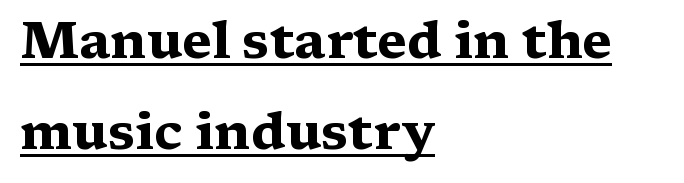
Q: Is the text bold? A: Yes.
Q: Is the text italic (slanted)? A: No, it is upright.
Q: Is the typeface a serif or a sans-serif typeface? A: Serif.
Q: Is the text underlined? A: Yes.
Q: How is the paragraph aligned? A: Left-aligned.
Q: Is the spacing between letters normal or unusually wide? A: Normal.
Q: Width (condensed, normal, or wide)? A: Wide.
Q: Stroke contrast? A: Medium.
Q: x-height? A: Medium.
Q: Monospaced? A: No.
